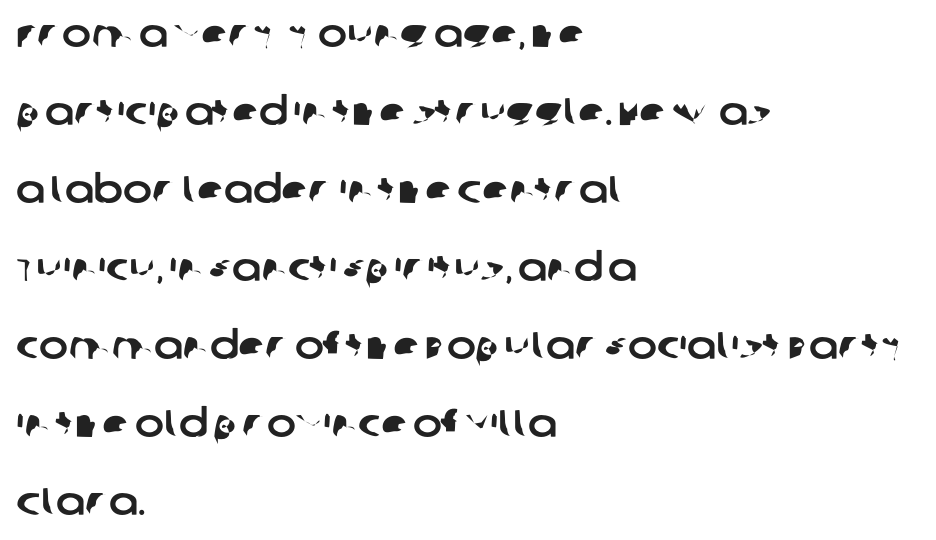
The image shows 39 px sans-serif type; set left-aligned, loose line spacing (2.0x), normal letter spacing, not underlined; low stroke contrast and a large x-height.
